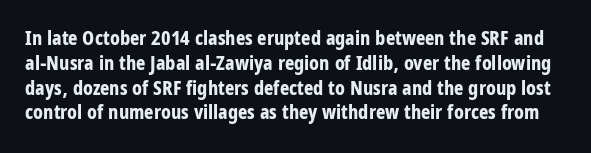
The image shows 20 px bold type, upright; set line spacing 1.24x, normal letter spacing, not underlined.
